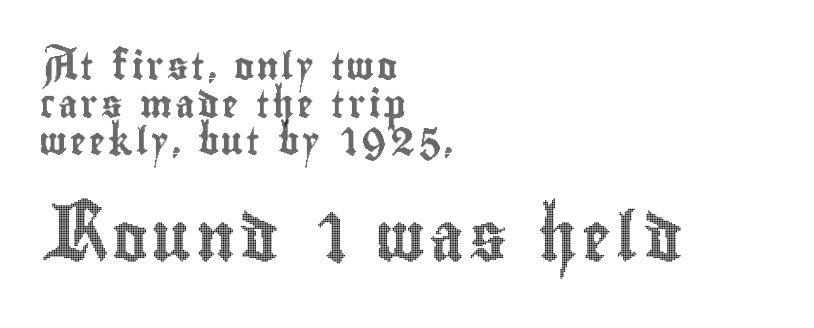
{"italic": "no", "width": "condensed", "x_height": "small", "monospaced": "no", "underline": "no", "align": "left", "line_spacing": "normal", "line_spacing_ratio": 1.39, "larger_block": "second", "size_ratio": 1.78, "glyph_px": 48}
